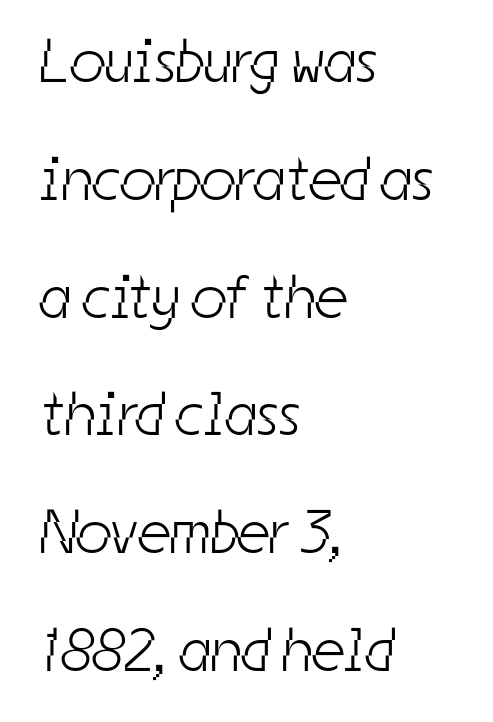
Q: Is the text bold? A: No.
Q: Is the typeface a serif or a sans-serif typeface? A: Sans-serif.
Q: Is the text underlined? A: No.
Q: How is the paragraph aligned? A: Left-aligned.
Q: Is the spacing between letters normal or unusually wide? A: Normal.
Q: Is the spacing between lines tight, normal or loose? A: Loose.
Q: Width (condensed, normal, or wide)? A: Condensed.
Q: Stroke contrast? A: Low.
Q: x-height? A: Medium.
Q: Monospaced? A: No.
